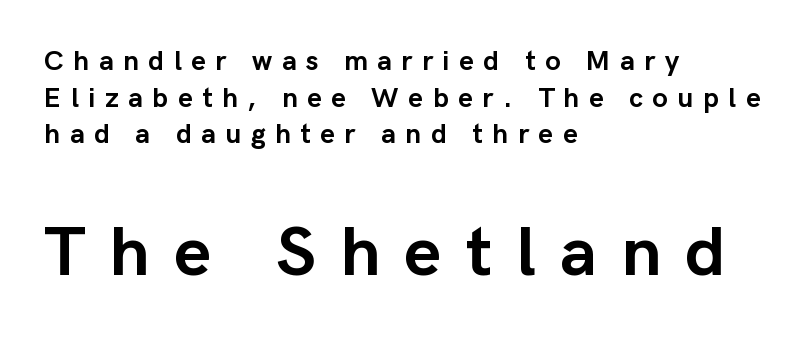
The image shows 71 px semibold sans-serif type, upright; set left-aligned, normal line spacing (1.31x), unusually wide letter spacing (+0.34 em), not underlined; the second (bottom) block is 2.54x larger; low stroke contrast and a medium x-height.
